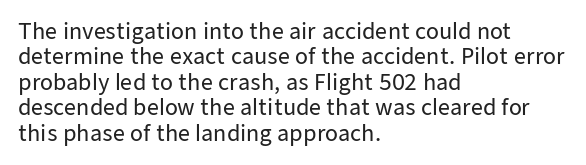
Short and long lines alike share a common starting point at left. Letters rest on an invisible, unmarked baseline. No extra tracking has been applied to these lines. Is there any slant? The stems are plumb.
